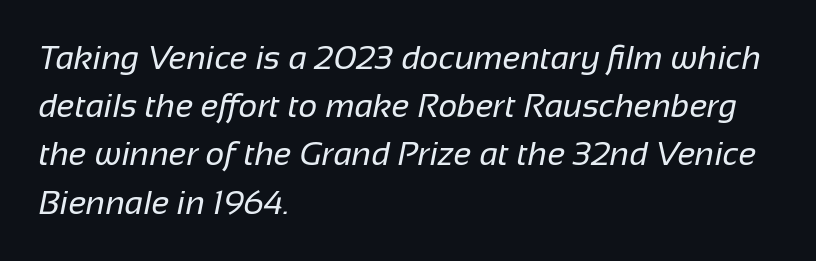
{"serif": "no", "bold": "no", "weight": "regular", "width": "normal", "stroke_contrast": "low", "x_height": "medium", "monospaced": "no", "underline": "no", "align": "left", "line_spacing": "normal", "line_spacing_ratio": 1.46, "letter_spacing": "normal", "letter_spacing_em": 0.0, "glyph_px": 33}
